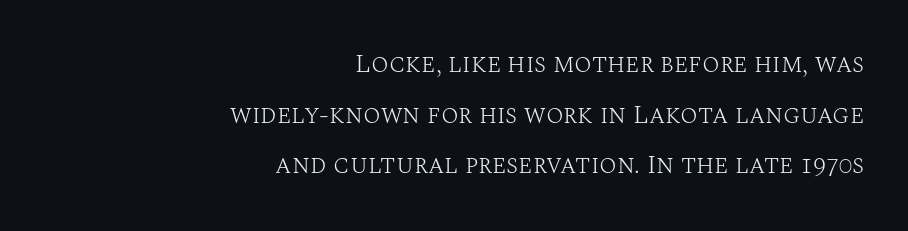
The image shows 26 px text type, upright; set right-aligned, loose line spacing (1.95x), normal letter spacing, not underlined.
